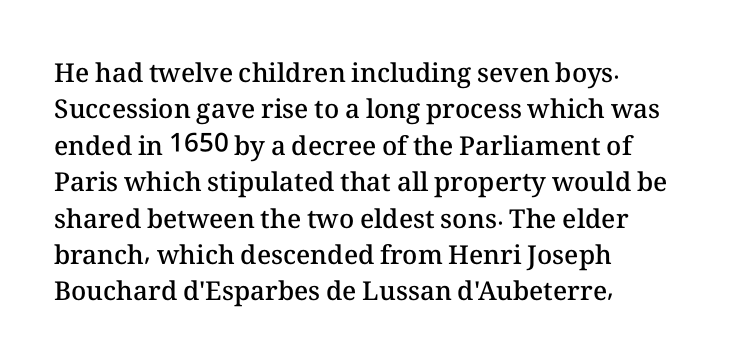
Q: Is the text bold? A: Semi-bold.
Q: Is the text italic (slanted)? A: No, it is upright.
Q: Is the text underlined? A: No.
Q: How is the paragraph aligned? A: Left-aligned.
Q: Is the spacing between letters normal or unusually wide? A: Normal.
Q: Is the spacing between lines tight, normal or loose? A: Normal.
